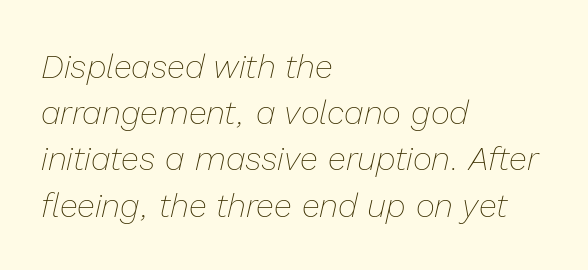
Q: Is the text bold? A: No.
Q: Is the text italic (slanted)? A: Yes, it leans right by about 13 degrees.
Q: Is the text underlined? A: No.
Q: How is the paragraph aligned? A: Left-aligned.
Q: Is the spacing between letters normal or unusually wide? A: Normal.
Q: Is the spacing between lines tight, normal or loose? A: Normal.
Q: Width (condensed, normal, or wide)? A: Normal.
Q: Stroke contrast? A: Low.
Q: x-height? A: Medium.
Q: Monospaced? A: No.
